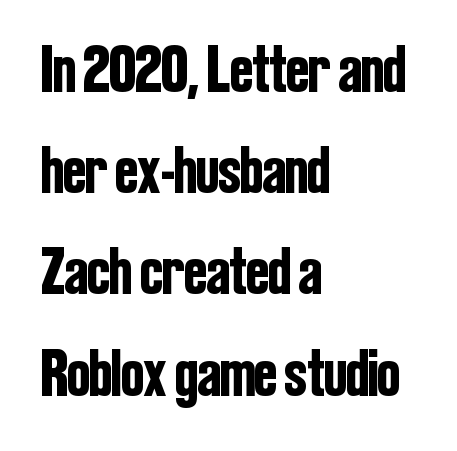
The rag falls on the right side of this text block. The line texture is even and compact thanks to regular tracking. Think of a printed novel: that variable character pitch is what you see here. The rendering uses a moderate line-height, typical for paragraphs. The area under the type is left untouched.
